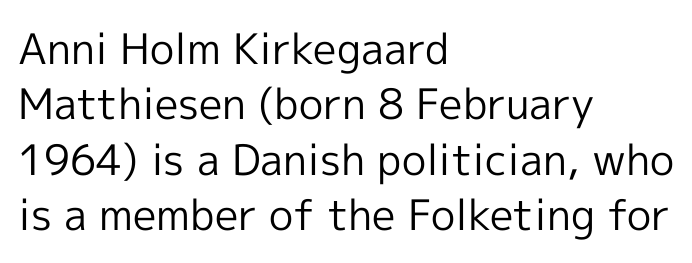
{"serif": "no", "italic": "no", "bold": "no", "weight": "regular", "width": "normal", "x_height": "medium", "monospaced": "no", "underline": "no", "align": "left", "line_spacing": "normal", "line_spacing_ratio": 1.32, "letter_spacing": "normal", "letter_spacing_em": 0.0, "glyph_px": 42}
